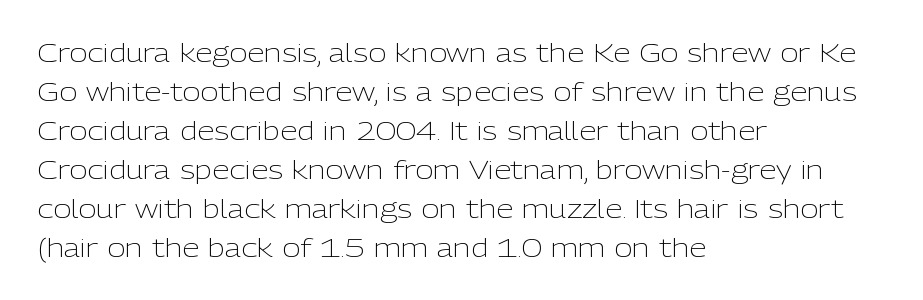
{"italic": "no", "bold": "no", "underline": "no", "align": "left", "line_spacing": "normal", "line_spacing_ratio": 1.56, "letter_spacing": "normal", "letter_spacing_em": 0.0, "glyph_px": 25}
